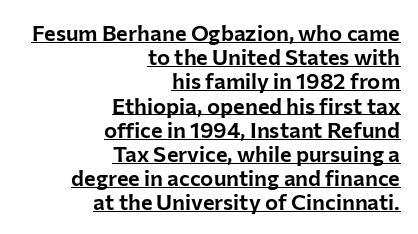
Q: Is the text italic (slanted)? A: No, it is upright.
Q: Is the text underlined? A: Yes.
Q: How is the paragraph aligned? A: Right-aligned.
Q: Is the spacing between letters normal or unusually wide? A: Normal.
Q: Is the spacing between lines tight, normal or loose? A: Tight.
